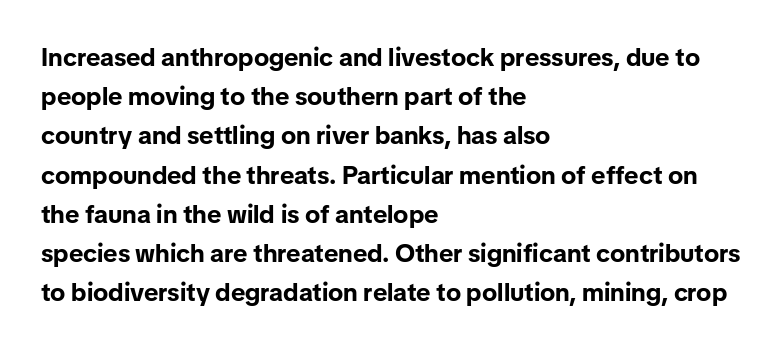
The image shows 25 px bold type, upright; set left-aligned, normal line spacing (1.57x), normal letter spacing, not underlined.
